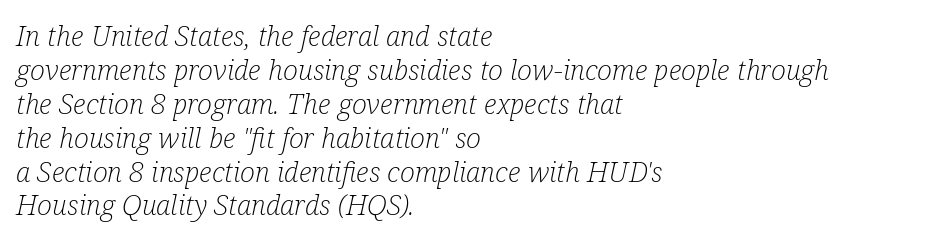
Q: Is the text bold? A: No.
Q: Is the text italic (slanted)? A: Yes, it leans right by about 12 degrees.
Q: Is the typeface a serif or a sans-serif typeface? A: Serif.
Q: Is the text underlined? A: No.
Q: How is the paragraph aligned? A: Left-aligned.
Q: Is the spacing between letters normal or unusually wide? A: Normal.
Q: Width (condensed, normal, or wide)? A: Condensed.
Q: Stroke contrast? A: Low.
Q: x-height? A: Medium.
Q: Monospaced? A: No.
